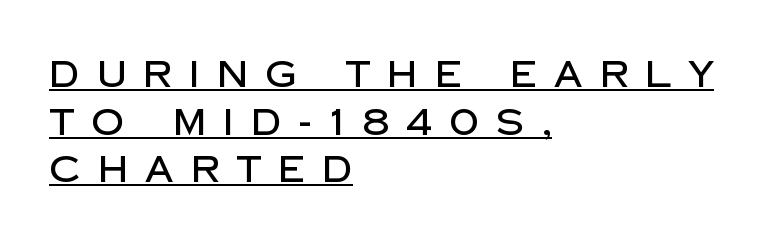
Q: Is the text italic (slanted)? A: No, it is upright.
Q: Is the typeface a serif or a sans-serif typeface? A: Sans-serif.
Q: Is the text underlined? A: Yes.
Q: How is the paragraph aligned? A: Left-aligned.
Q: Is the spacing between letters normal or unusually wide? A: Unusually wide.
Q: Is the spacing between lines tight, normal or loose? A: Normal.
Q: Width (condensed, normal, or wide)? A: Normal.
Q: Stroke contrast? A: Low.
Q: x-height? A: Large.
Q: Monospaced? A: No.
